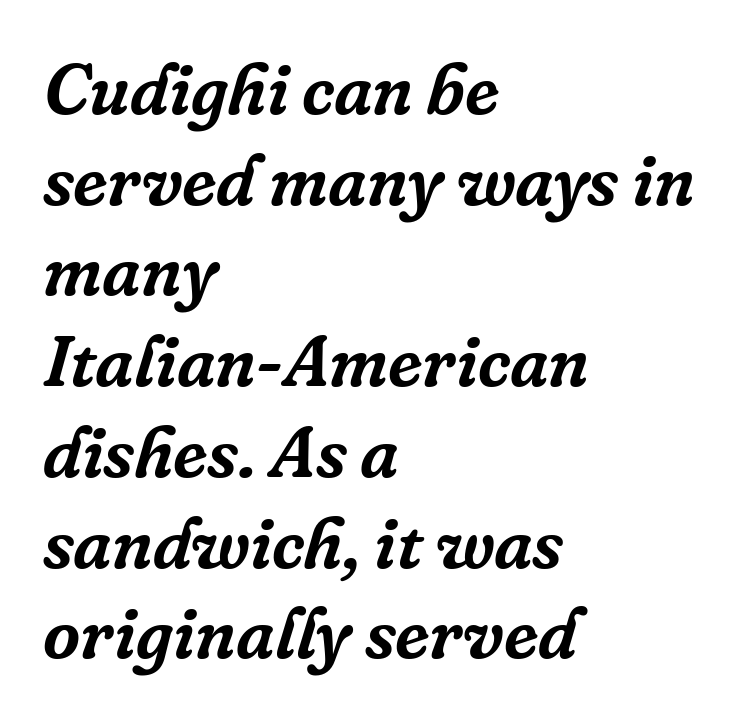
The rendering shows small feet on the letterforms — a serif design. Slanted lettering throughout. Think of a printed novel: that variable character pitch is what you see here. The ragged edge is on the right, which tells us the setting is flush left.
